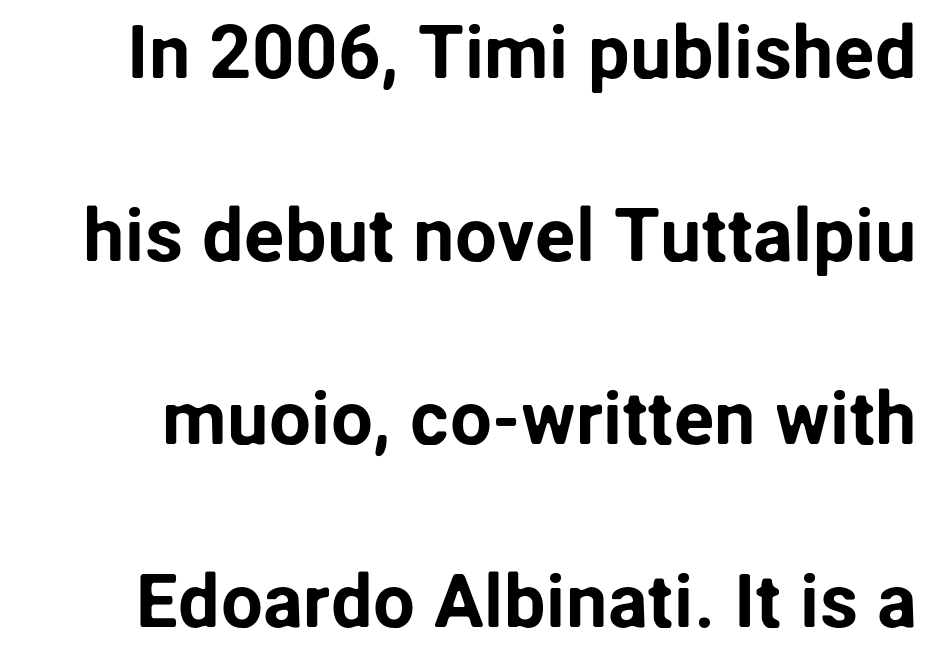
The image shows 75 px sans-serif type, upright; set loose line spacing (2.44x), normal letter spacing, not underlined; low stroke contrast and a medium x-height.
